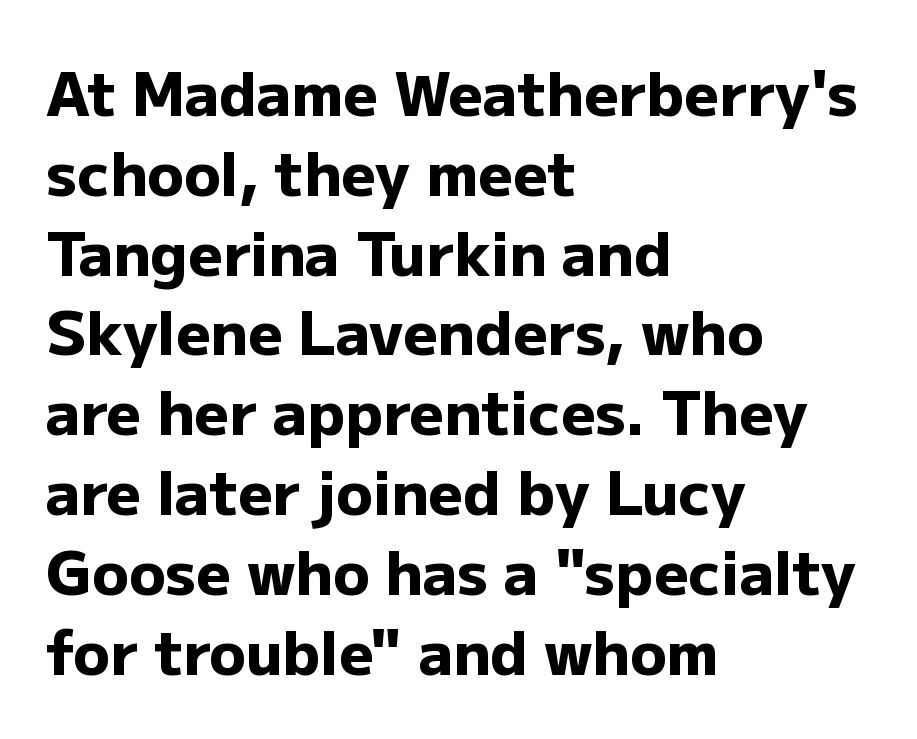
Typeset ragged right — the left edge is the straight one. Any mark beneath the type? The region is blank. The line texture is even and compact thanks to regular tracking. Does the leading feel generous? No, just average. Think of a printed novel: that variable character pitch is what you see here.
